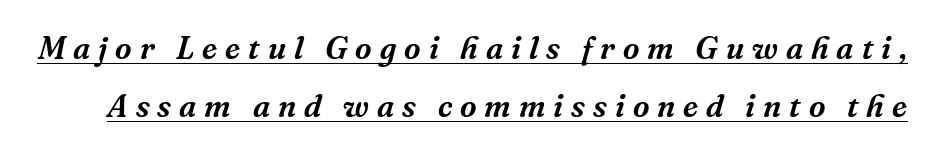
{"serif": "yes", "italic": "yes", "lean": "right", "slant_degrees": 16, "width": "normal", "stroke_contrast": "medium", "x_height": "medium", "monospaced": "no", "underline": "yes", "line_spacing_ratio": 1.81, "letter_spacing": "wide", "letter_spacing_em": 0.25, "glyph_px": 32}
